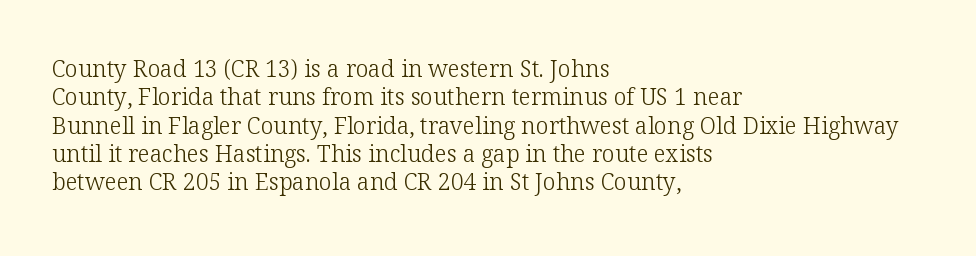
Q: Is the text bold? A: No.
Q: Is the text italic (slanted)? A: No, it is upright.
Q: Is the text underlined? A: No.
Q: How is the paragraph aligned? A: Left-aligned.
Q: Is the spacing between letters normal or unusually wide? A: Normal.
